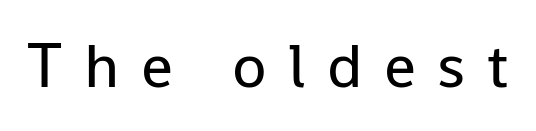
The image shows 63 px regular-weight sans-serif type, upright; set unusually wide letter spacing (+0.34 em), not underlined; low stroke contrast and a medium x-height.
